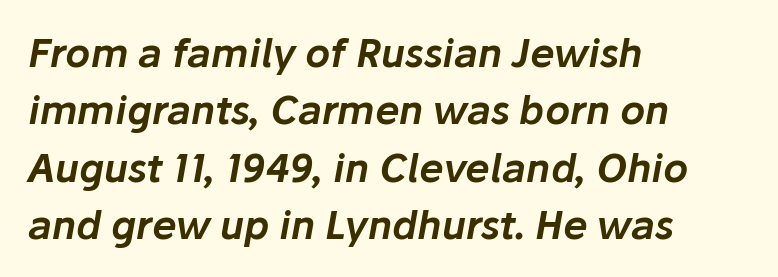
The image shows 39 px text type, italic (leaning right); set left-aligned, normal line spacing (1.47x), normal letter spacing, not underlined; low stroke contrast and a medium x-height.
